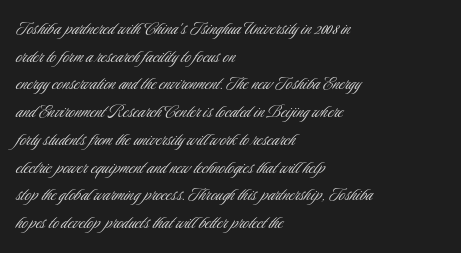
Q: Is the text bold? A: No.
Q: Is the text italic (slanted)? A: Yes.
Q: Is the text underlined? A: No.
Q: How is the paragraph aligned? A: Left-aligned.
Q: Is the spacing between letters normal or unusually wide? A: Normal.
Q: Is the spacing between lines tight, normal or loose? A: Normal.
